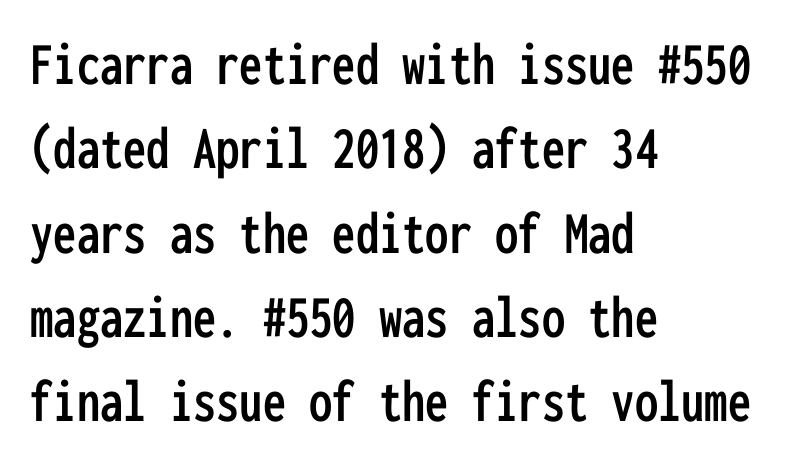
Q: Is the text italic (slanted)? A: No, it is upright.
Q: Is the typeface a serif or a sans-serif typeface? A: Sans-serif.
Q: Is the text underlined? A: No.
Q: How is the paragraph aligned? A: Left-aligned.
Q: Is the spacing between letters normal or unusually wide? A: Normal.
Q: Is the spacing between lines tight, normal or loose? A: Normal.
Q: Width (condensed, normal, or wide)? A: Condensed.
Q: Stroke contrast? A: Low.
Q: x-height? A: Medium.
Q: Monospaced? A: Yes.
